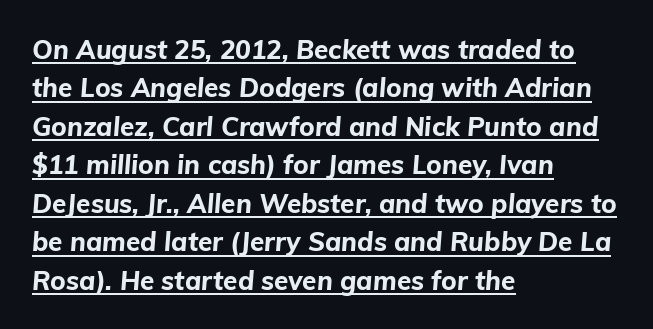
Q: Is the text bold? A: Yes.
Q: Is the text italic (slanted)? A: Yes, it leans right by about 5 degrees.
Q: Is the text underlined? A: Yes.
Q: How is the paragraph aligned? A: Left-aligned.
Q: Is the spacing between letters normal or unusually wide? A: Normal.
Q: Is the spacing between lines tight, normal or loose? A: Normal.
